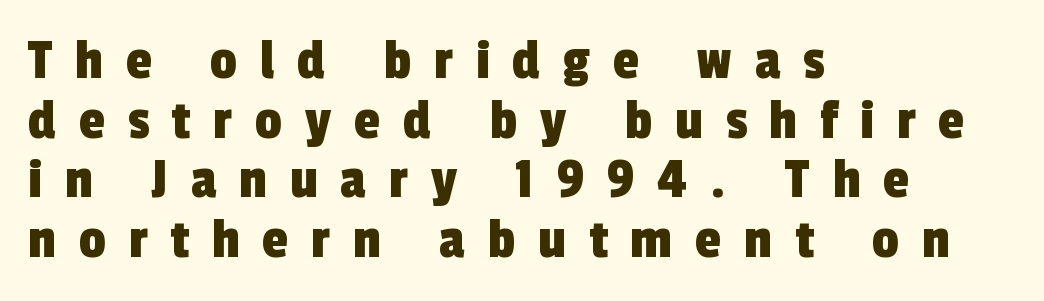
The image shows 59 px condensed sans-serif type; set left-aligned, tight line spacing (1.01x), unusually wide letter spacing (+0.39 em), not underlined; a medium x-height.
